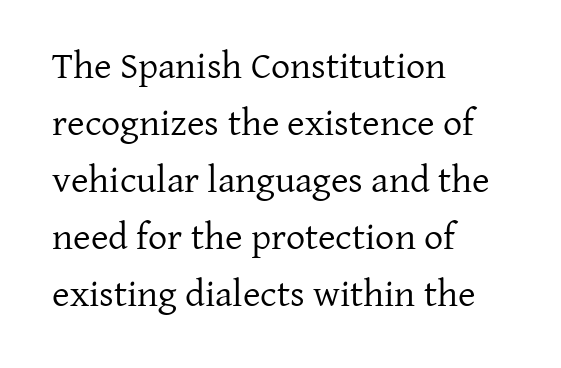
Q: Is the text bold? A: No.
Q: Is the text italic (slanted)? A: No, it is upright.
Q: Is the typeface a serif or a sans-serif typeface? A: Serif.
Q: Is the text underlined? A: No.
Q: How is the paragraph aligned? A: Left-aligned.
Q: Is the spacing between letters normal or unusually wide? A: Normal.
Q: Is the spacing between lines tight, normal or loose? A: Normal.
Q: Width (condensed, normal, or wide)? A: Normal.
Q: Stroke contrast? A: Low.
Q: x-height? A: Medium.
Q: Monospaced? A: No.
